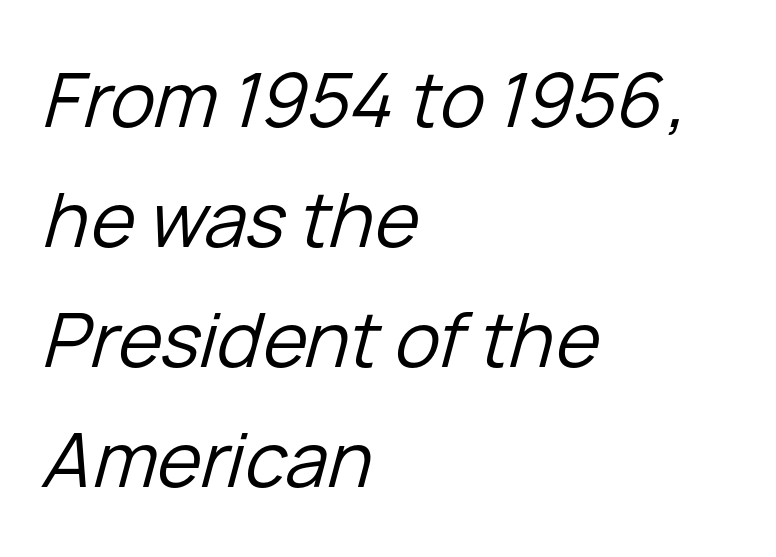
The image shows 75 px regular-weight type, italic (leaning right); set left-aligned, normal line spacing (1.6x), normal letter spacing, not underlined; low stroke contrast and a medium x-height.
